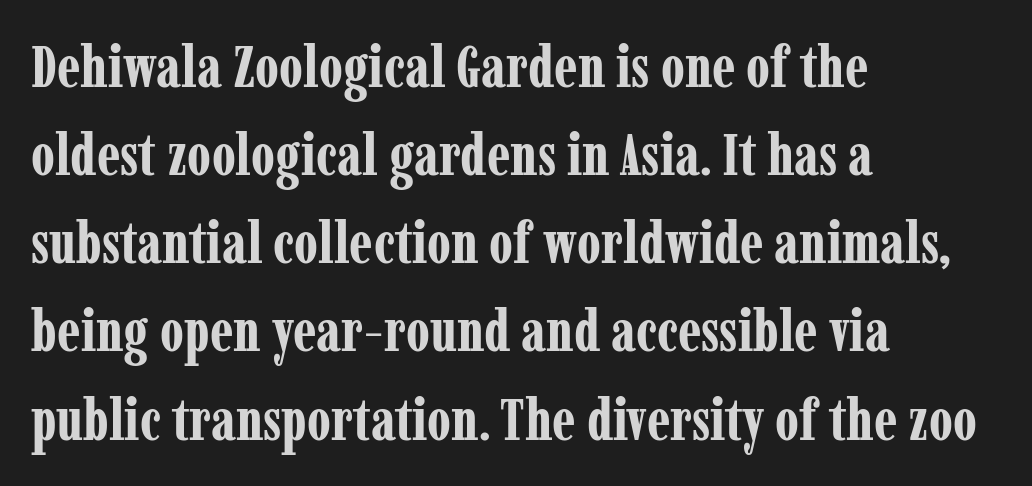
The image shows 58 px bold, condensed serif type, upright; set left-aligned, normal line spacing (1.52x), normal letter spacing, not underlined; low stroke contrast and a medium x-height.
